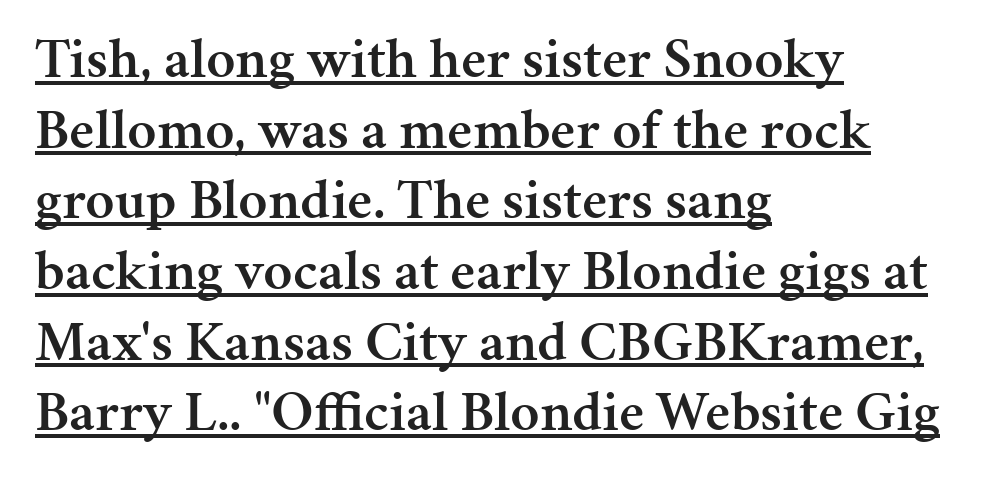
Q: Is the text bold? A: Semi-bold.
Q: Is the text italic (slanted)? A: No, it is upright.
Q: Is the typeface a serif or a sans-serif typeface? A: Serif.
Q: Is the text underlined? A: Yes.
Q: How is the paragraph aligned? A: Left-aligned.
Q: Is the spacing between letters normal or unusually wide? A: Normal.
Q: Width (condensed, normal, or wide)? A: Normal.
Q: Stroke contrast? A: Medium.
Q: x-height? A: Medium.
Q: Monospaced? A: No.
